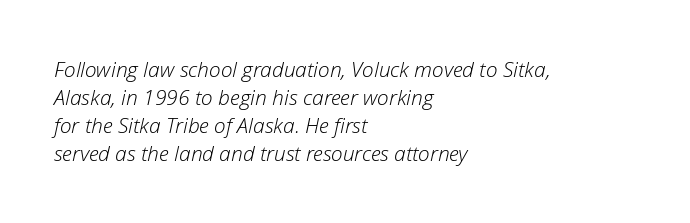
{"italic": "yes", "lean": "right", "slant_degrees": 12, "bold": "no", "underline": "no", "align": "left", "line_spacing": "normal", "line_spacing_ratio": 1.34, "letter_spacing": "normal", "letter_spacing_em": 0.0, "glyph_px": 21}
